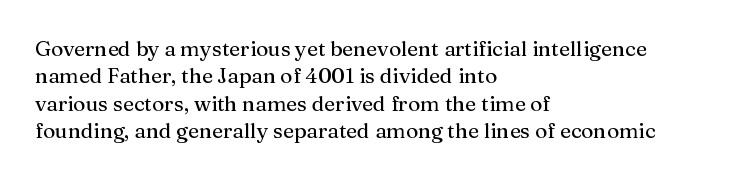
You could call the tracking neutral — neither tight nor loose. Honestly, there is no underline to notice here at all. This is roman type, the default non-slanted kind. Compared with a centered layout, this one pins lines to the left instead. Interline gaps are of average width in this sample.
